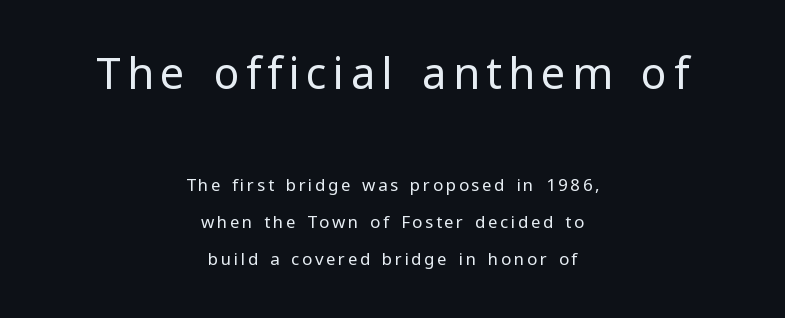
Compared with typical paragraphs, the rows here are farther apart. The weight tops out at a normal text grade. Scale decreases going downward across the two blocks. Italic? Not at all — the glyphs are vertical. Stroke terminals: plain, sans-serif. Layout note: lines centered.
